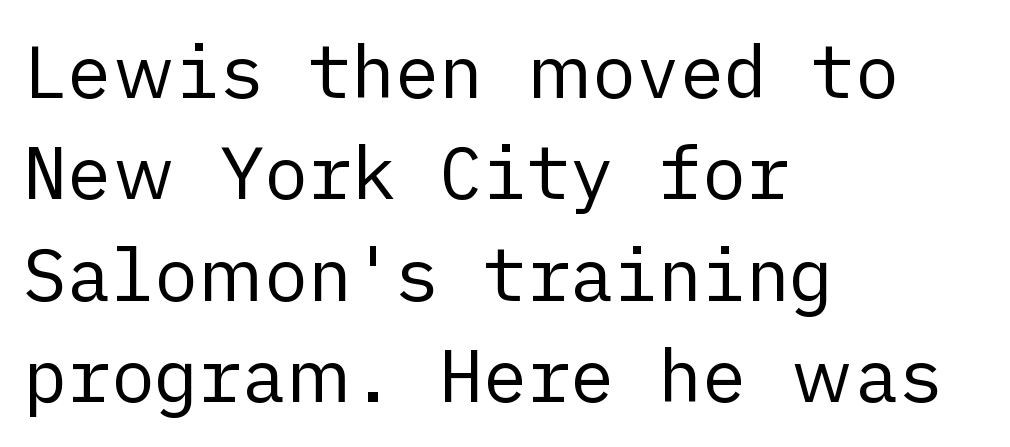
Do the letters lean? They stand straight. The characters display no serif detailing; their extremities are plain. These lines keep a tight, regular rhythm from letter to letter. The line-height multiplier appears to be the usual default. Stem width sits at or under what a default text font uses.
